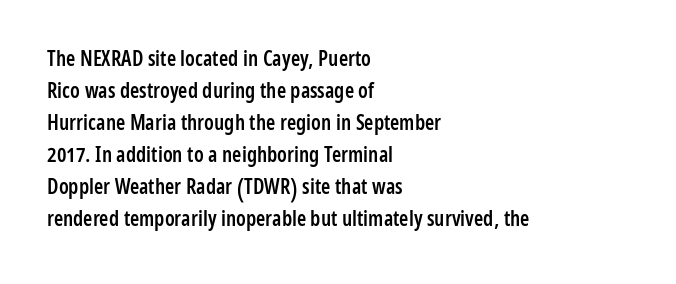
Q: Is the text bold? A: Semi-bold.
Q: Is the text italic (slanted)? A: No, it is upright.
Q: Is the text underlined? A: No.
Q: How is the paragraph aligned? A: Left-aligned.
Q: Is the spacing between letters normal or unusually wide? A: Normal.
Q: Is the spacing between lines tight, normal or loose? A: Normal.
